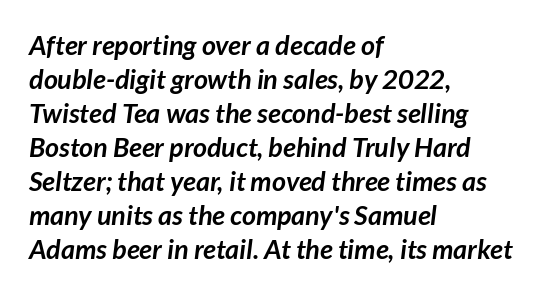
Q: Is the text bold? A: Yes.
Q: Is the text underlined? A: No.
Q: How is the paragraph aligned? A: Left-aligned.
Q: Is the spacing between letters normal or unusually wide? A: Normal.
Q: Is the spacing between lines tight, normal or loose? A: Normal.
